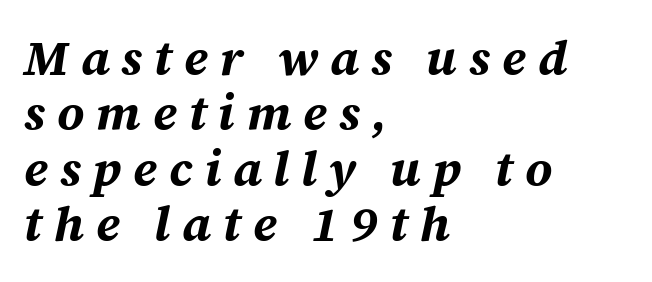
The image shows 49 px bold type, italic (leaning right); set left-aligned, tight line spacing (1.13x), unusually wide letter spacing (+0.24 em), not underlined; medium stroke contrast and a medium x-height.
